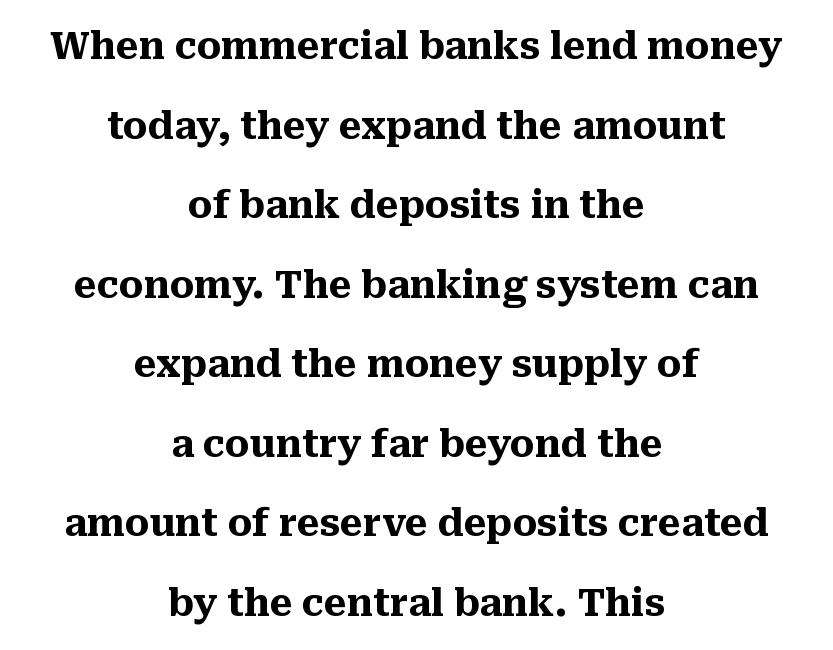
{"serif": "yes", "italic": "no", "bold": "yes", "weight": "heavy", "width": "normal", "stroke_contrast": "medium", "x_height": "medium", "monospaced": "no", "underline": "no", "align": "center", "line_spacing": "loose", "line_spacing_ratio": 2.15, "letter_spacing": "normal", "letter_spacing_em": 0.0, "glyph_px": 37}
